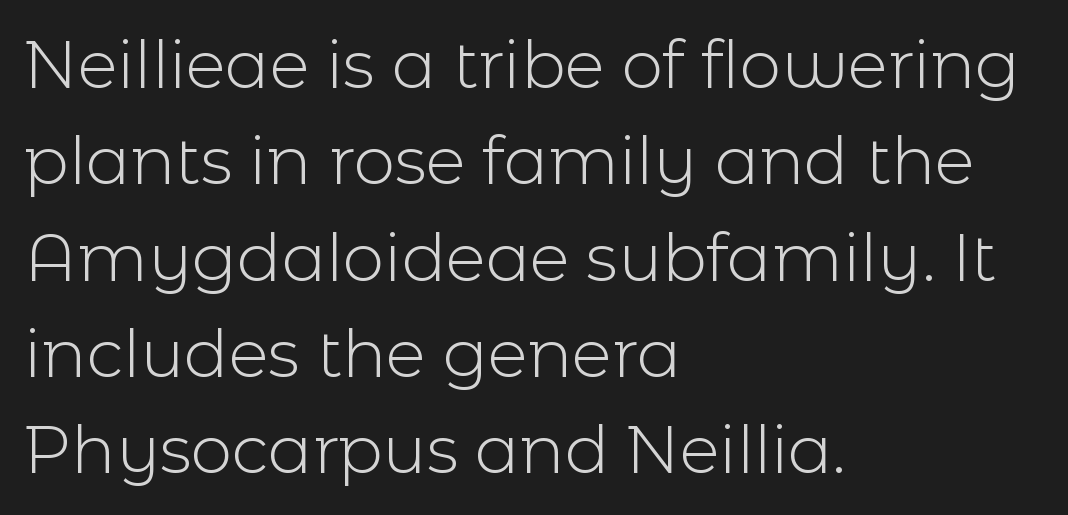
Q: Is the text bold? A: No.
Q: Is the text italic (slanted)? A: No, it is upright.
Q: Is the typeface a serif or a sans-serif typeface? A: Sans-serif.
Q: Is the text underlined? A: No.
Q: How is the paragraph aligned? A: Left-aligned.
Q: Is the spacing between letters normal or unusually wide? A: Normal.
Q: Is the spacing between lines tight, normal or loose? A: Normal.
Q: Width (condensed, normal, or wide)? A: Normal.
Q: x-height? A: Medium.
Q: Monospaced? A: No.
